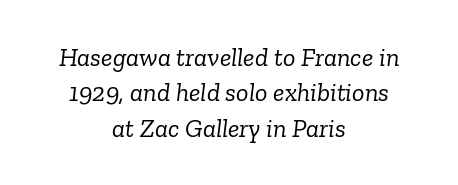
Q: Is the text bold? A: No.
Q: Is the text italic (slanted)? A: Yes, it leans right by about 6 degrees.
Q: Is the text underlined? A: No.
Q: How is the paragraph aligned? A: Centered.
Q: Is the spacing between letters normal or unusually wide? A: Normal.
Q: Is the spacing between lines tight, normal or loose? A: Normal.
